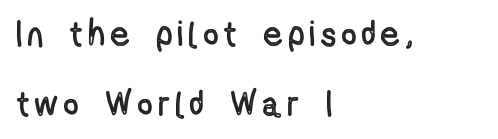
{"italic": "no", "width": "condensed", "x_height": "medium", "monospaced": "no", "underline": "no", "align": "left", "line_spacing": "loose", "line_spacing_ratio": 2.0, "glyph_px": 35}
